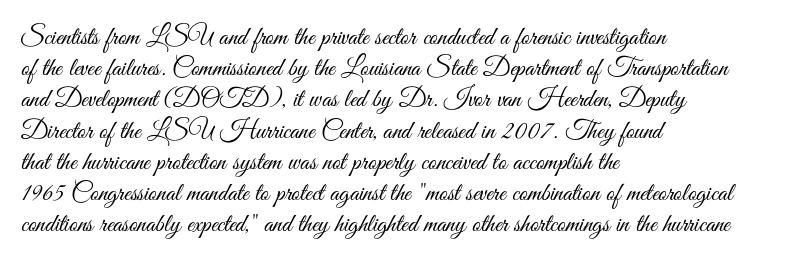
Q: Is the text bold? A: No.
Q: Is the text italic (slanted)? A: Yes.
Q: Is the text underlined? A: No.
Q: How is the paragraph aligned? A: Left-aligned.
Q: Is the spacing between letters normal or unusually wide? A: Normal.
